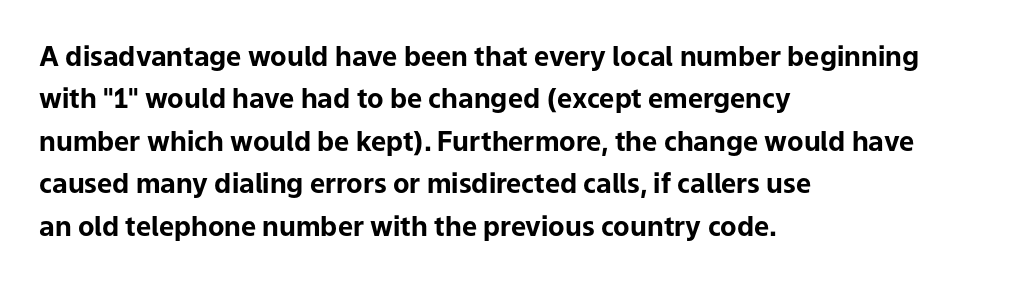
Q: Is the text bold? A: Yes.
Q: Is the text italic (slanted)? A: No, it is upright.
Q: Is the text underlined? A: No.
Q: How is the paragraph aligned? A: Left-aligned.
Q: Is the spacing between letters normal or unusually wide? A: Normal.
Q: Is the spacing between lines tight, normal or loose? A: Normal.
